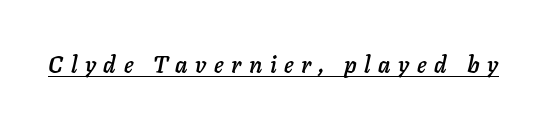
The lettering is marked with a stroke running underneath it. This is oblique type, the kind used for emphasis or titles. The letters are spread apart with noticeably loose tracking.
